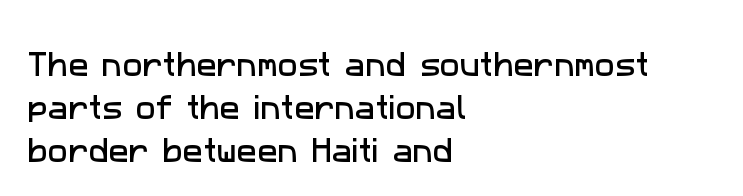
{"underline": "no", "align": "left", "line_spacing": "normal", "line_spacing_ratio": 1.6, "letter_spacing": "normal", "letter_spacing_em": 0.0, "glyph_px": 27}
